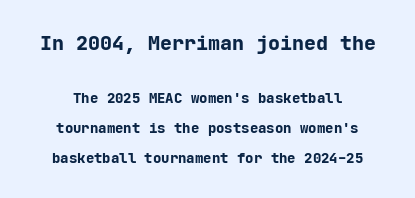
The image shows 20 px bold type, upright; set loose line spacing (2.15x), normal letter spacing, not underlined; the first (top) block is 1.43x larger.
